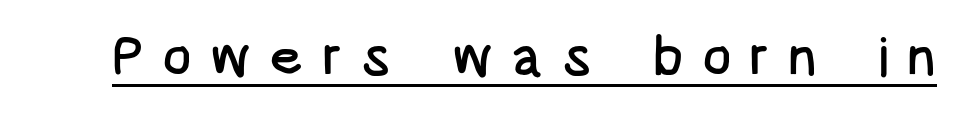
This is the regular roman posture of the typeface. Are there feet on the stems? There aren't — it's a sans. The typesetter has applied underlining to the passage shown. Compared with typical body copy, the letter spacing here is much looser. Character widths vary here, with narrow letters taking less room than wide ones.
